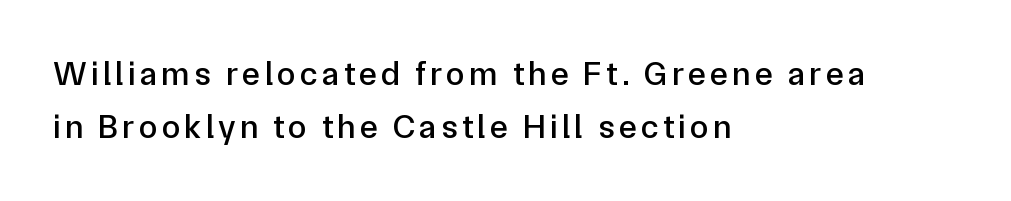
Q: Is the text italic (slanted)? A: No, it is upright.
Q: Is the typeface a serif or a sans-serif typeface? A: Sans-serif.
Q: Is the text underlined? A: No.
Q: How is the paragraph aligned? A: Left-aligned.
Q: Is the spacing between lines tight, normal or loose? A: Normal.
Q: Width (condensed, normal, or wide)? A: Normal.
Q: Stroke contrast? A: Low.
Q: x-height? A: Medium.
Q: Monospaced? A: No.
